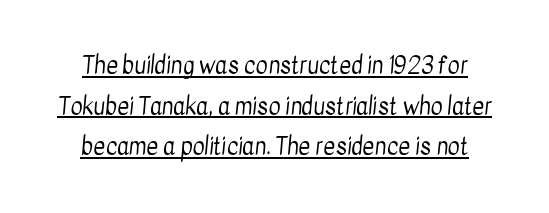
{"bold": "no", "underline": "yes", "line_spacing_ratio": 1.77, "letter_spacing": "normal", "letter_spacing_em": 0.0, "glyph_px": 23}
